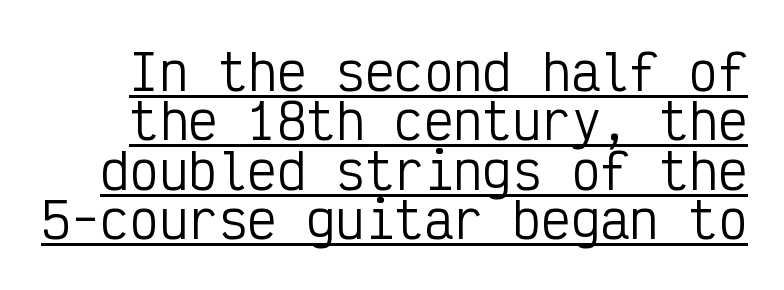
The image shows 49 px regular-weight, condensed sans-serif type, upright, monospaced; set tight line spacing (1.01x), normal letter spacing, underlined; low stroke contrast and a medium x-height.
